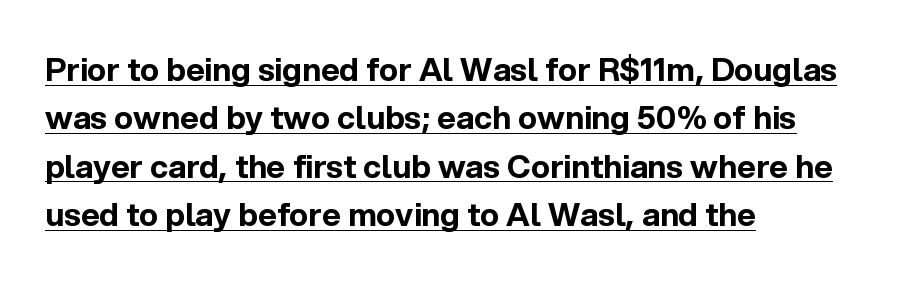
{"serif": "no", "italic": "no", "bold": "yes", "weight": "bold", "width": "normal", "x_height": "medium", "monospaced": "no", "underline": "yes", "align": "left", "line_spacing": "normal", "line_spacing_ratio": 1.51, "letter_spacing": "normal", "letter_spacing_em": 0.0, "glyph_px": 32}
